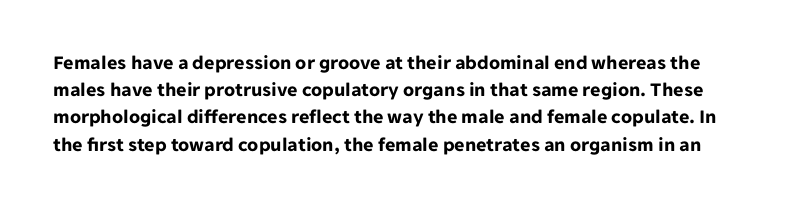
{"italic": "no", "bold": "yes", "underline": "no", "line_spacing": "normal", "line_spacing_ratio": 1.36, "letter_spacing": "normal", "letter_spacing_em": 0.0, "glyph_px": 20}
